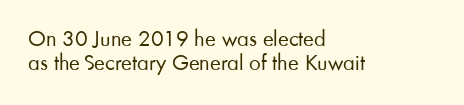
{"italic": "no", "bold": "no", "underline": "no", "align": "left", "line_spacing": "tight", "line_spacing_ratio": 1.04, "letter_spacing": "normal", "letter_spacing_em": 0.0, "glyph_px": 23}
